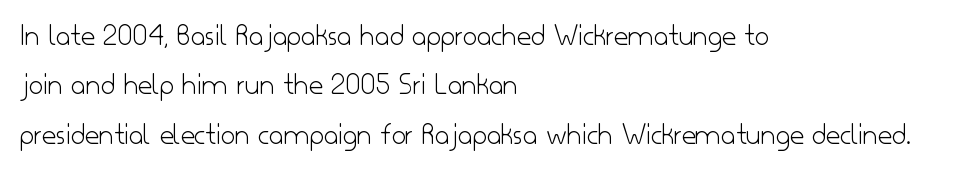
Q: Is the text bold? A: No.
Q: Is the text italic (slanted)? A: No, it is upright.
Q: Is the typeface a serif or a sans-serif typeface? A: Sans-serif.
Q: Is the text underlined? A: No.
Q: How is the paragraph aligned? A: Left-aligned.
Q: Is the spacing between letters normal or unusually wide? A: Normal.
Q: Is the spacing between lines tight, normal or loose? A: Normal.
Q: Width (condensed, normal, or wide)? A: Normal.
Q: Stroke contrast? A: Low.
Q: x-height? A: Small.
Q: Monospaced? A: No.
